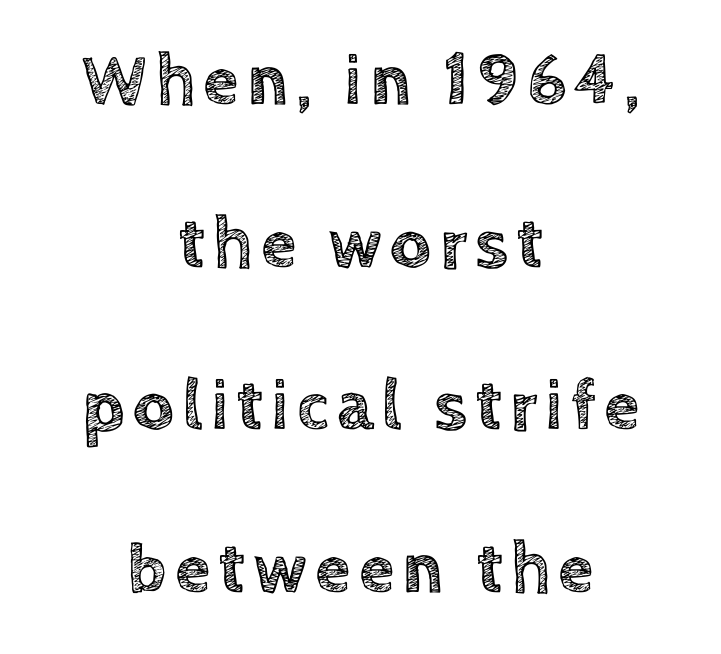
The image shows 72 px text type, upright; set centered, loose line spacing (2.26x), not underlined; a large x-height.
